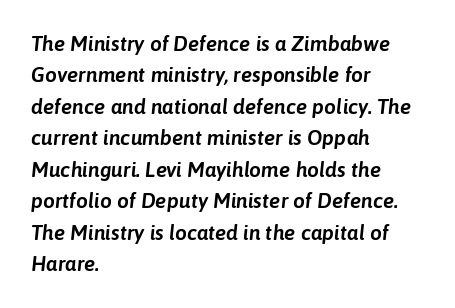
Students, note that the glyphs here touch the page at normal intervals. The glyphs look as if they've been sheared to an angle. Where is the straight margin? On the left. The area under the type is left untouched. Baseline-to-baseline distance is the conventional proportion of letter height.
